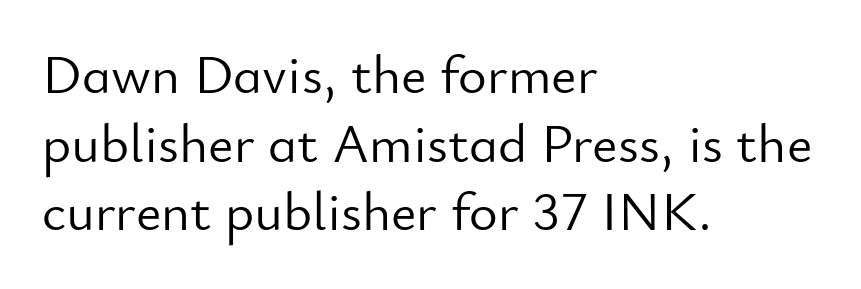
This block has exactly the height ordinary leading produces. Descenders are the only things crossing below the line. You could not count columns in this text — the font is proportionally spaced. No chunkiness to these letters — they're not bold. Characters follow at the spacing the type designer built in.
